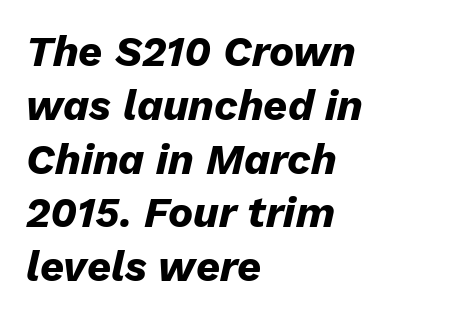
{"italic": "yes", "lean": "right", "slant_degrees": 13, "bold": "yes", "weight": "heavy", "width": "normal", "stroke_contrast": "low", "x_height": "medium", "monospaced": "no", "underline": "no", "align": "left", "line_spacing": "normal", "line_spacing_ratio": 1.28, "letter_spacing": "normal", "letter_spacing_em": 0.0, "glyph_px": 42}
